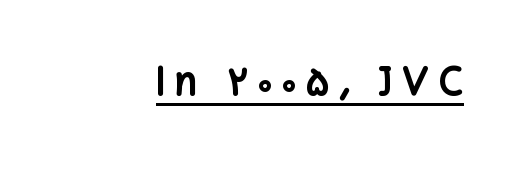
The image shows 39 px bold sans-serif type, upright; set right-aligned, unusually wide letter spacing (+0.26 em), underlined; low stroke contrast and a medium x-height.
